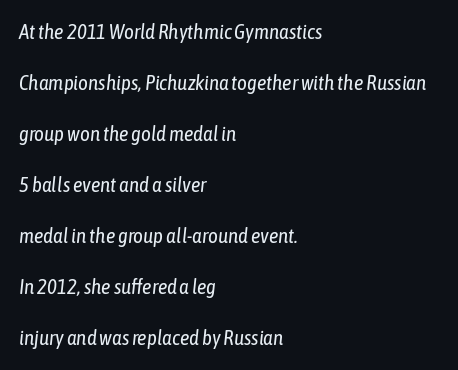
This is oblique type, the kind used for emphasis or titles. Weight: regular or lighter. Which margin do the lines hug? The left one — the right edge is uneven. Honestly, the rows look like they've been pulled way apart. Only glyphs here, with clear space below each row.
